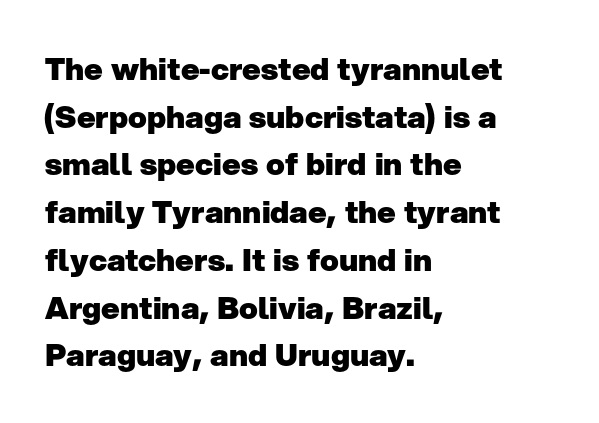
{"serif": "no", "italic": "no", "bold": "yes", "weight": "heavy", "width": "normal", "stroke_contrast": "low", "x_height": "medium", "monospaced": "no", "underline": "no", "align": "left", "line_spacing": "normal", "line_spacing_ratio": 1.54, "letter_spacing": "normal", "letter_spacing_em": 0.0, "glyph_px": 31}
